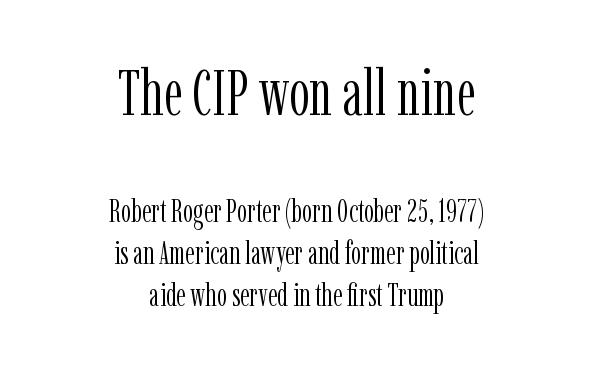
{"serif": "yes", "italic": "no", "bold": "no", "weight": "light", "width": "condensed", "stroke_contrast": "low", "x_height": "medium", "monospaced": "no", "underline": "no", "align": "center", "line_spacing": "normal", "line_spacing_ratio": 1.32, "letter_spacing": "normal", "letter_spacing_em": 0.0, "larger_block": "first", "size_ratio": 2.03, "glyph_px": 65}
